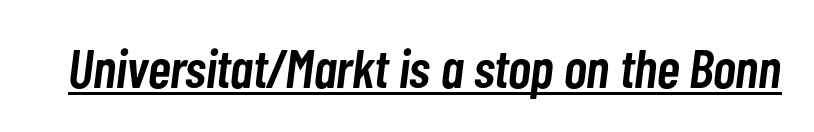
Q: Is the text bold? A: Semi-bold.
Q: Is the text italic (slanted)? A: Yes, it leans right by about 7 degrees.
Q: Is the text underlined? A: Yes.
Q: Is the spacing between letters normal or unusually wide? A: Normal.
Q: Width (condensed, normal, or wide)? A: Condensed.
Q: Stroke contrast? A: Low.
Q: x-height? A: Medium.
Q: Monospaced? A: No.
